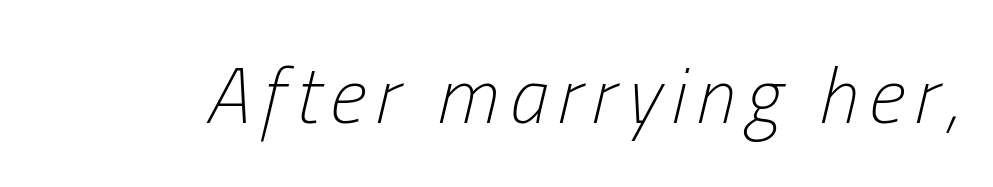
In terms of posture, this sample is oblique. Decoration check: the copy has no underline. This sample has the flowing, uneven cadence of proportional lettering. Summary of weight: not heavy and not bold.
